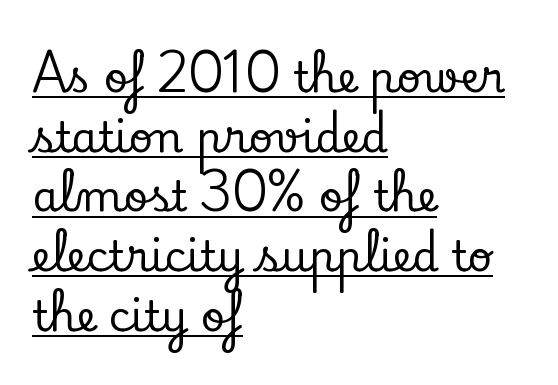
{"italic": "no", "width": "normal", "stroke_contrast": "low", "x_height": "small", "monospaced": "no", "underline": "yes", "align": "left", "line_spacing": "normal", "line_spacing_ratio": 1.42, "letter_spacing": "normal", "letter_spacing_em": 0.0, "glyph_px": 42}
